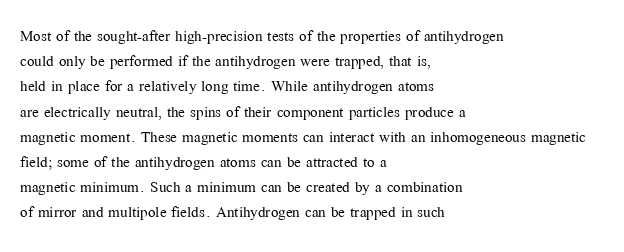
{"italic": "no", "bold": "no", "underline": "no", "align": "left", "line_spacing": "normal", "line_spacing_ratio": 1.26, "letter_spacing": "normal", "letter_spacing_em": 0.0, "glyph_px": 20}
